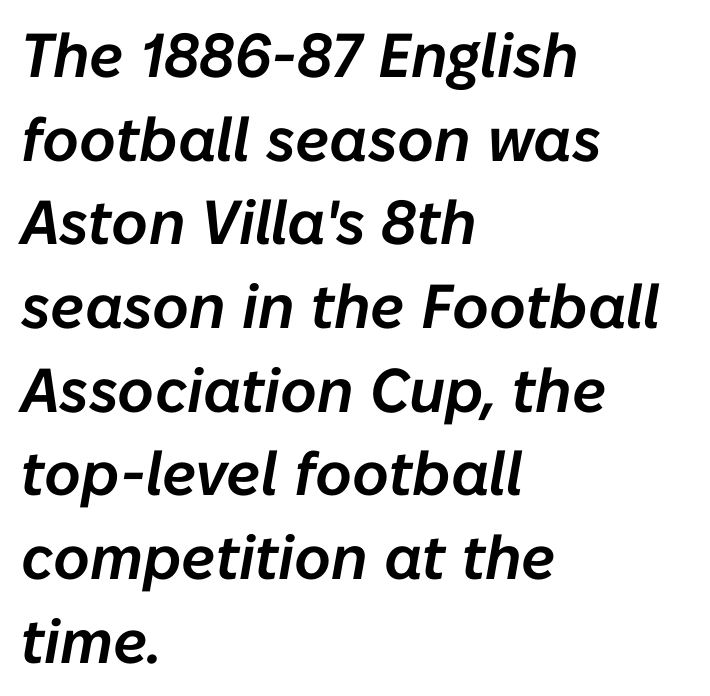
{"italic": "yes", "lean": "right", "slant_degrees": 10, "width": "normal", "stroke_contrast": "low", "x_height": "medium", "monospaced": "no", "underline": "no", "align": "left", "line_spacing": "normal", "line_spacing_ratio": 1.35, "letter_spacing": "normal", "letter_spacing_em": 0.0, "glyph_px": 62}
